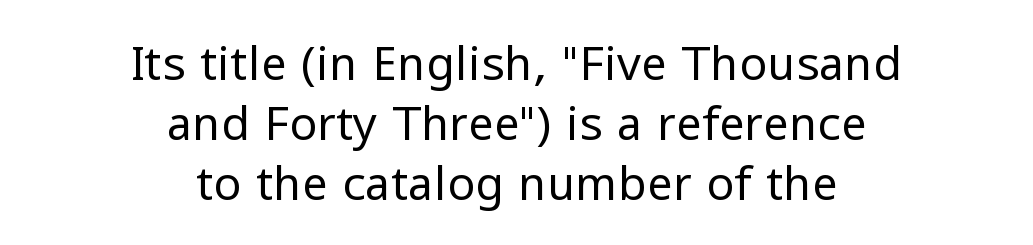
{"serif": "no", "italic": "no", "bold": "no", "weight": "regular", "width": "normal", "stroke_contrast": "low", "x_height": "medium", "monospaced": "no", "underline": "no", "align": "center", "line_spacing": "normal", "line_spacing_ratio": 1.3, "letter_spacing": "normal", "letter_spacing_em": 0.0, "glyph_px": 46}
